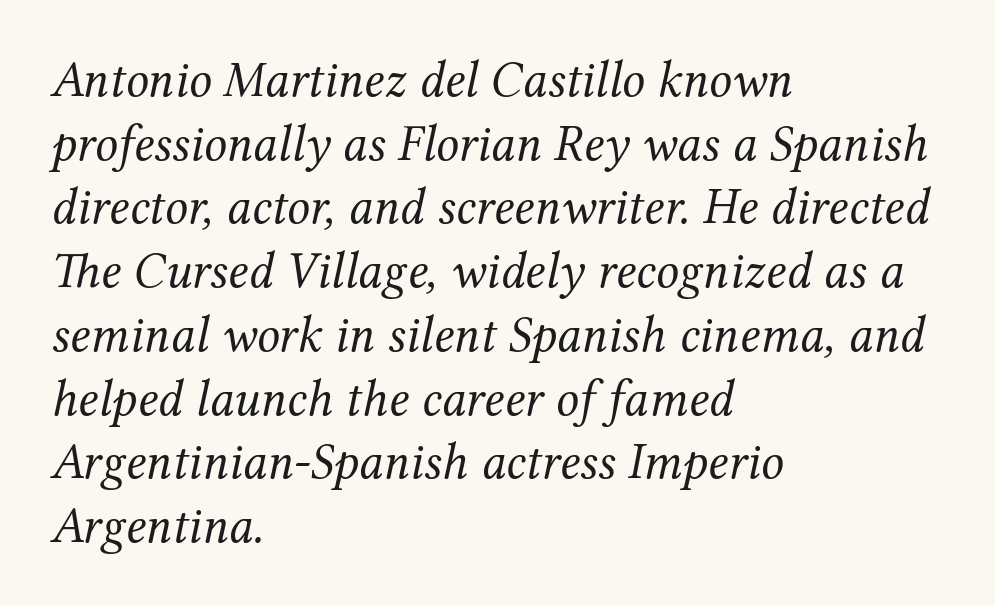
Stem width sits at or under what a default text font uses. Horizontally, the lines are justified to the leading edge only. The characters display serif detailing at their extremities. Observe the ordinary spacing: letters are neighbours, not strangers. In terms of posture, this sample is oblique.
